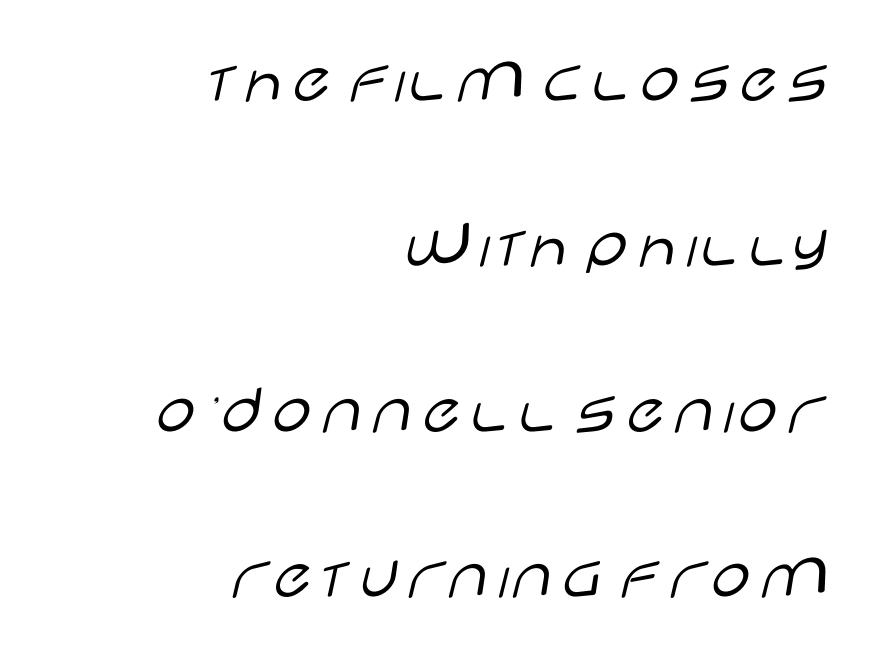
Q: Is the text bold? A: No.
Q: Is the text italic (slanted)? A: Yes.
Q: Is the typeface a serif or a sans-serif typeface? A: Sans-serif.
Q: Is the text underlined? A: No.
Q: How is the paragraph aligned? A: Right-aligned.
Q: Is the spacing between letters normal or unusually wide? A: Normal.
Q: Is the spacing between lines tight, normal or loose? A: Loose.
Q: Width (condensed, normal, or wide)? A: Wide.
Q: Stroke contrast? A: Low.
Q: x-height? A: Large.
Q: Monospaced? A: No.
